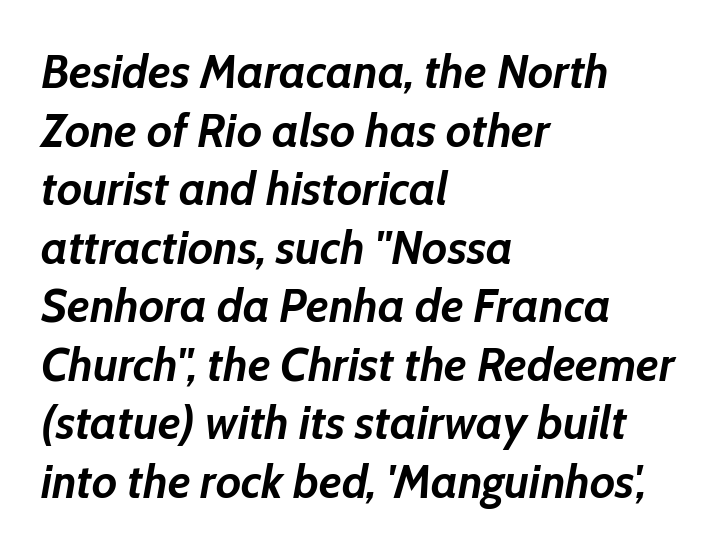
{"italic": "yes", "lean": "right", "slant_degrees": 10, "bold": "yes", "weight": "semibold", "width": "normal", "stroke_contrast": "low", "x_height": "medium", "monospaced": "no", "underline": "no", "align": "left", "line_spacing_ratio": 1.22, "letter_spacing": "normal", "letter_spacing_em": 0.0, "glyph_px": 48}
